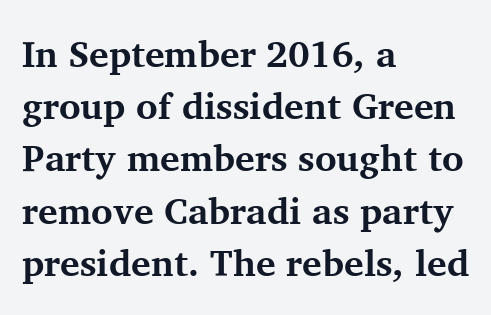
{"serif": "yes", "italic": "no", "bold": "yes", "weight": "bold", "width": "normal", "stroke_contrast": "medium", "x_height": "medium", "monospaced": "no", "underline": "no", "align": "left", "line_spacing": "normal", "line_spacing_ratio": 1.41, "letter_spacing": "normal", "letter_spacing_em": 0.0, "glyph_px": 37}
